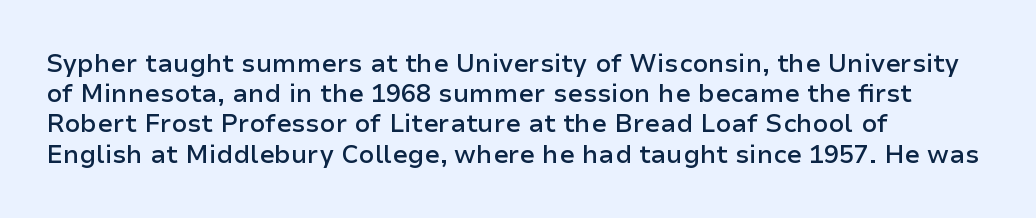
The image shows 25 px text type, upright; set left-aligned, line spacing 1.21x, normal letter spacing, not underlined.
